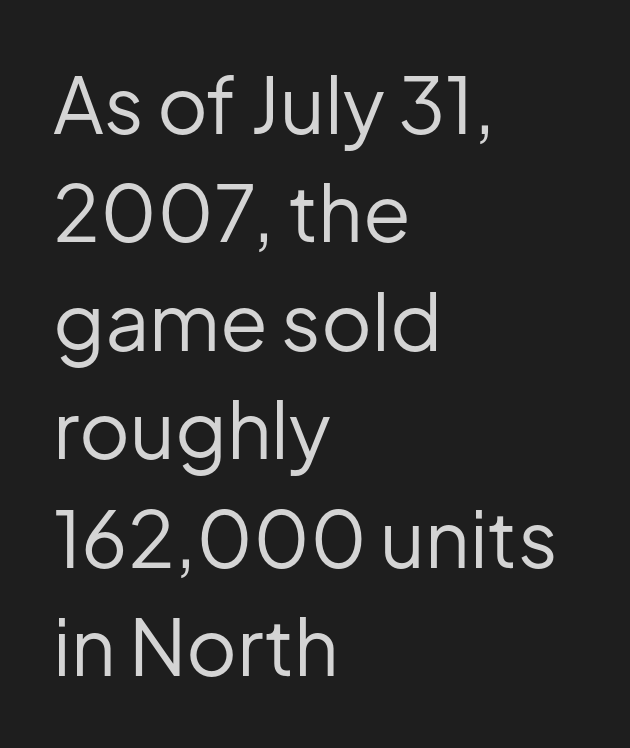
Q: Is the text bold? A: No.
Q: Is the text italic (slanted)? A: No, it is upright.
Q: Is the typeface a serif or a sans-serif typeface? A: Sans-serif.
Q: Is the text underlined? A: No.
Q: How is the paragraph aligned? A: Left-aligned.
Q: Is the spacing between letters normal or unusually wide? A: Normal.
Q: Is the spacing between lines tight, normal or loose? A: Normal.
Q: Width (condensed, normal, or wide)? A: Normal.
Q: Stroke contrast? A: Low.
Q: x-height? A: Medium.
Q: Monospaced? A: No.
